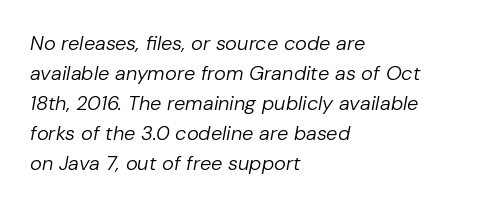
Q: Is the text bold? A: No.
Q: Is the text italic (slanted)? A: Yes, it leans right by about 10 degrees.
Q: Is the text underlined? A: No.
Q: How is the paragraph aligned? A: Left-aligned.
Q: Is the spacing between letters normal or unusually wide? A: Normal.
Q: Is the spacing between lines tight, normal or loose? A: Normal.
